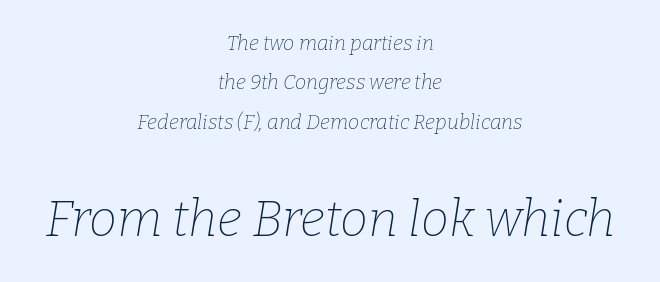
Q: Is the text bold? A: No.
Q: Is the text italic (slanted)? A: Yes, it leans right by about 9 degrees.
Q: Is the typeface a serif or a sans-serif typeface? A: Serif.
Q: Is the text underlined? A: No.
Q: How is the paragraph aligned? A: Centered.
Q: Is the spacing between letters normal or unusually wide? A: Normal.
Q: Is the spacing between lines tight, normal or loose? A: Loose.
Q: Which block of text is set in a larger size, the first (top) or the second (bottom)? A: The second (bottom) one.
Q: Width (condensed, normal, or wide)? A: Normal.
Q: Stroke contrast? A: Low.
Q: x-height? A: Medium.
Q: Monospaced? A: No.
